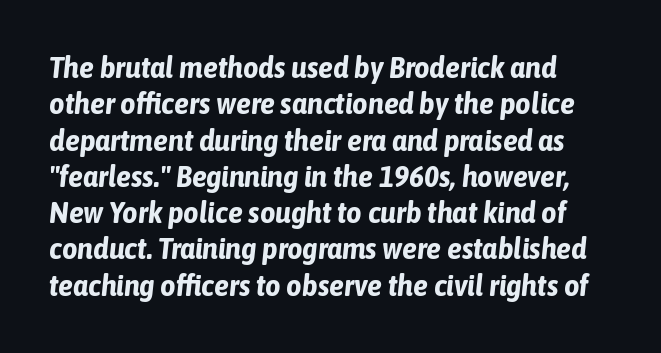
Q: Is the text bold? A: Yes.
Q: Is the text italic (slanted)? A: Yes, it leans right by about 6 degrees.
Q: Is the text underlined? A: No.
Q: Is the spacing between letters normal or unusually wide? A: Normal.
Q: Width (condensed, normal, or wide)? A: Condensed.
Q: Stroke contrast? A: Low.
Q: x-height? A: Medium.
Q: Monospaced? A: No.
